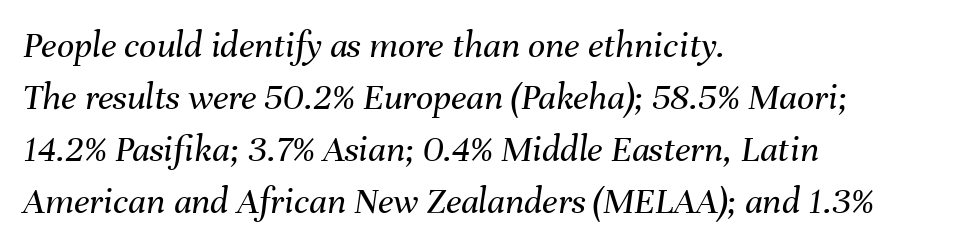
The image shows 38 px regular-weight type, italic (leaning right); set left-aligned, normal line spacing (1.37x), normal letter spacing, not underlined; medium stroke contrast and a medium x-height.
